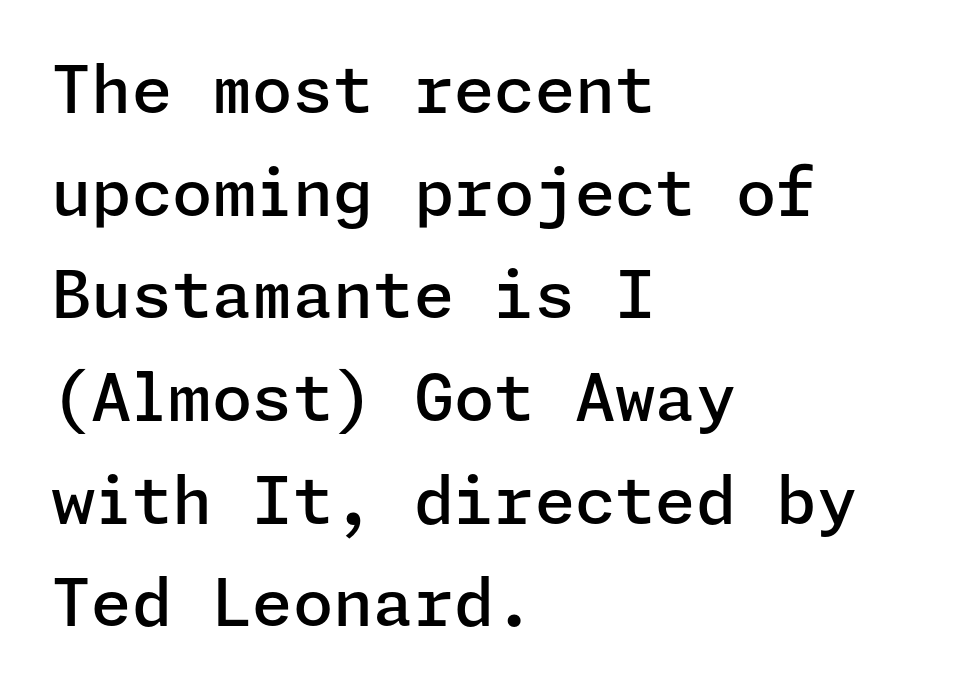
Q: Is the text bold? A: Semi-bold.
Q: Is the text italic (slanted)? A: No, it is upright.
Q: Is the typeface a serif or a sans-serif typeface? A: Sans-serif.
Q: Is the text underlined? A: No.
Q: How is the paragraph aligned? A: Left-aligned.
Q: Is the spacing between letters normal or unusually wide? A: Normal.
Q: Is the spacing between lines tight, normal or loose? A: Normal.
Q: Width (condensed, normal, or wide)? A: Normal.
Q: Stroke contrast? A: Low.
Q: x-height? A: Medium.
